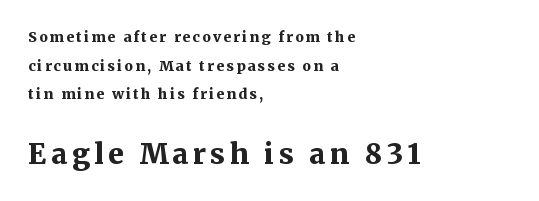
Block two is the big one; block one sits smaller above it. The block of text is sparse from top to bottom, with ample space between rows. Does the lettering tilt? It doesn't — this is upright. Decoration check: the copy has no underline. Line beginnings align vertically; line endings do not.
